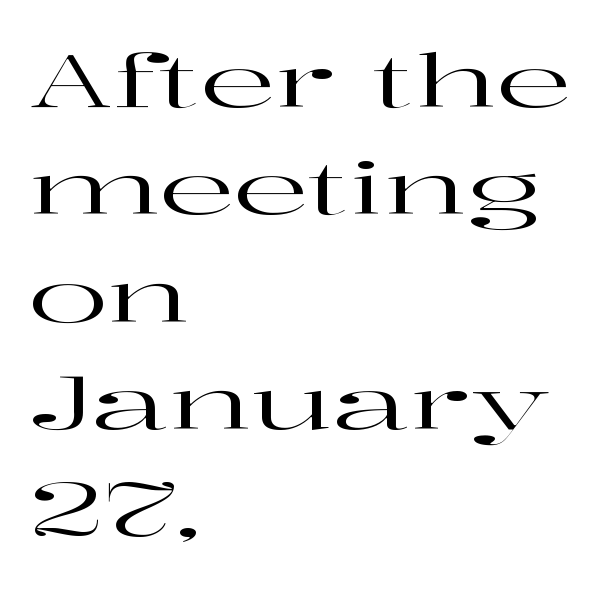
Q: Is the text italic (slanted)? A: No, it is upright.
Q: Is the typeface a serif or a sans-serif typeface? A: Serif.
Q: Is the text underlined? A: No.
Q: How is the paragraph aligned? A: Left-aligned.
Q: Is the spacing between letters normal or unusually wide? A: Normal.
Q: Is the spacing between lines tight, normal or loose? A: Normal.
Q: Width (condensed, normal, or wide)? A: Wide.
Q: Stroke contrast? A: High.
Q: x-height? A: Medium.
Q: Monospaced? A: No.
